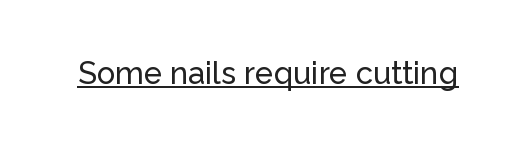
Notice how the stems are strictly vertical — no italics here. Check where the strokes stop: nothing finishes them off — pure sans. Looks like regular typesetting: each glyph gets only the width it needs. The horizontal fit of the characters is conventional and even. A baseline rule has been typeset under these characters.
